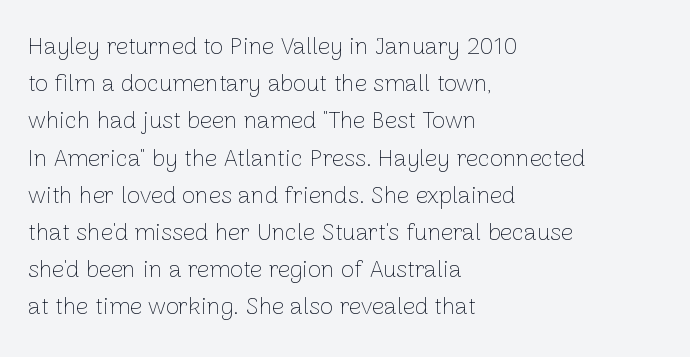
{"italic": "no", "bold": "no", "underline": "no", "align": "left", "line_spacing": "normal", "line_spacing_ratio": 1.55, "letter_spacing": "normal", "letter_spacing_em": 0.0, "glyph_px": 24}
